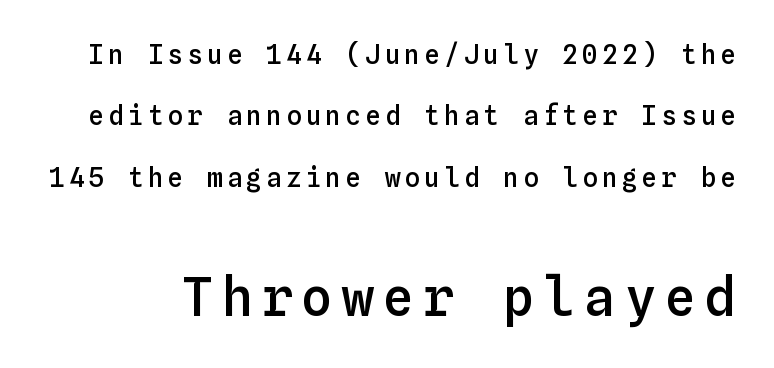
Descenders are the only things crossing below the line. Quick note: not italic, upright. The second block has been scaled up relative to the first. Monospaced: the letters line up in strict vertical columns. Baseline-to-baseline distance is far greater than the letter height.
